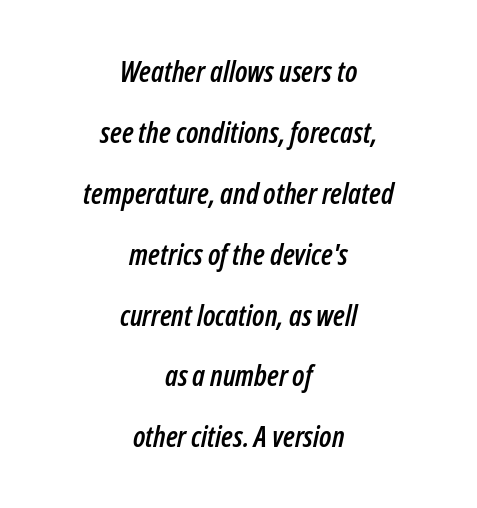
Q: Is the text italic (slanted)? A: Yes, it leans right by about 12 degrees.
Q: Is the text underlined? A: No.
Q: How is the paragraph aligned? A: Centered.
Q: Is the spacing between letters normal or unusually wide? A: Normal.
Q: Is the spacing between lines tight, normal or loose? A: Loose.
Q: Width (condensed, normal, or wide)? A: Condensed.
Q: Stroke contrast? A: Low.
Q: x-height? A: Medium.
Q: Monospaced? A: No.
